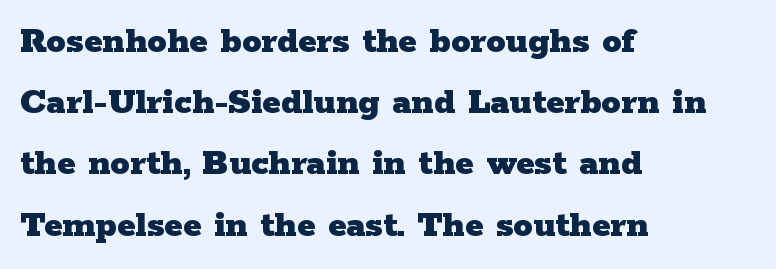
{"serif": "yes", "italic": "no", "bold": "yes", "weight": "heavy", "width": "wide", "stroke_contrast": "low", "x_height": "medium", "monospaced": "no", "underline": "no", "align": "left", "line_spacing": "normal", "line_spacing_ratio": 1.57, "letter_spacing": "normal", "letter_spacing_em": 0.0, "glyph_px": 39}
